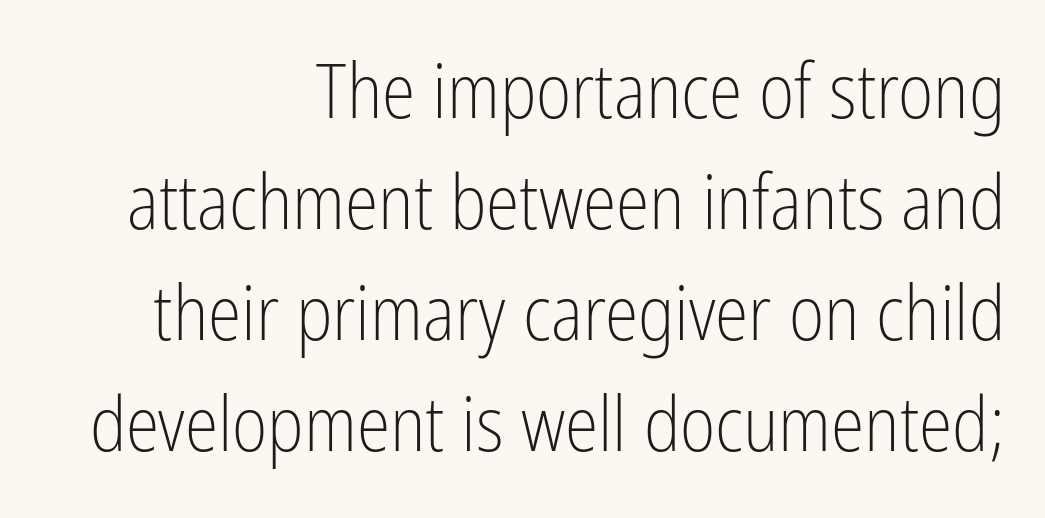
This sample has the flowing, uneven cadence of proportional lettering. What's the leading like? Ordinary, nothing unusual. Compared with a flush-left layout, this one pins lines to the opposite, right side. Is the letter spacing exaggerated? No — it looks like the ordinary default. Letters rest on an invisible, unmarked baseline.
